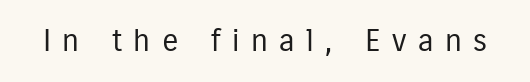
Q: Is the text bold? A: No.
Q: Is the text italic (slanted)? A: No, it is upright.
Q: Is the typeface a serif or a sans-serif typeface? A: Sans-serif.
Q: Is the text underlined? A: No.
Q: Is the spacing between letters normal or unusually wide? A: Unusually wide.
Q: Width (condensed, normal, or wide)? A: Condensed.
Q: Stroke contrast? A: Low.
Q: x-height? A: Medium.
Q: Monospaced? A: No.
